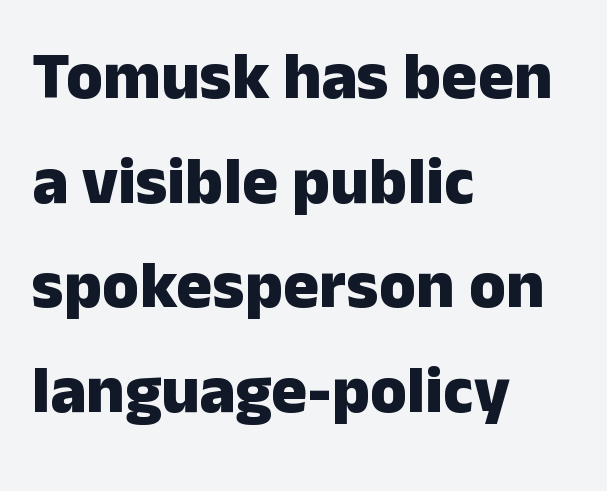
Q: Is the text bold? A: Yes.
Q: Is the text italic (slanted)? A: No, it is upright.
Q: Is the typeface a serif or a sans-serif typeface? A: Sans-serif.
Q: Is the text underlined? A: No.
Q: How is the paragraph aligned? A: Left-aligned.
Q: Is the spacing between letters normal or unusually wide? A: Normal.
Q: Is the spacing between lines tight, normal or loose? A: Normal.
Q: Width (condensed, normal, or wide)? A: Normal.
Q: Stroke contrast? A: Low.
Q: x-height? A: Medium.
Q: Monospaced? A: No.
